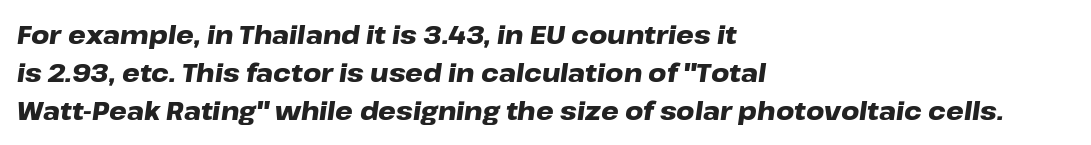
Words appear dense and cohesive because spacing is normal. You can tell it's italic because the verticals aren't actually vertical. How would I describe the line gaps? Plain and ordinary. The strip under each line holds only bare page.
